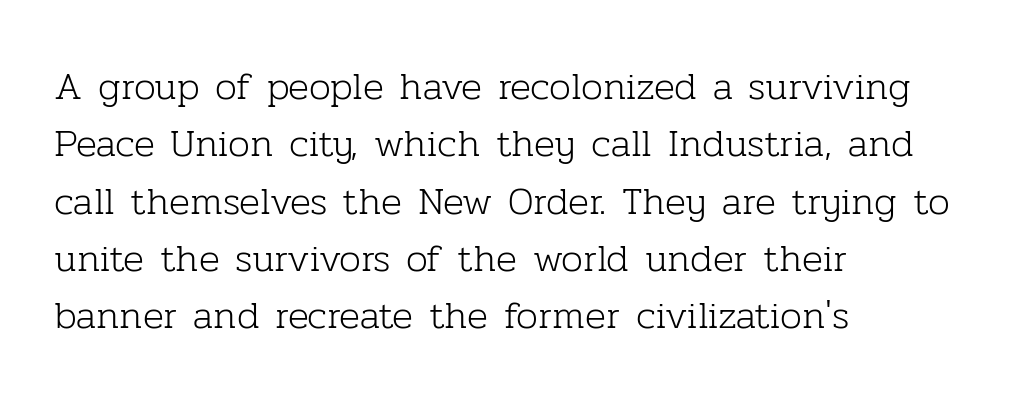
{"serif": "yes", "italic": "no", "bold": "no", "weight": "light", "width": "normal", "stroke_contrast": "low", "x_height": "medium", "monospaced": "no", "underline": "no", "align": "left", "line_spacing": "normal", "line_spacing_ratio": 1.47, "letter_spacing": "normal", "letter_spacing_em": 0.0, "glyph_px": 39}
